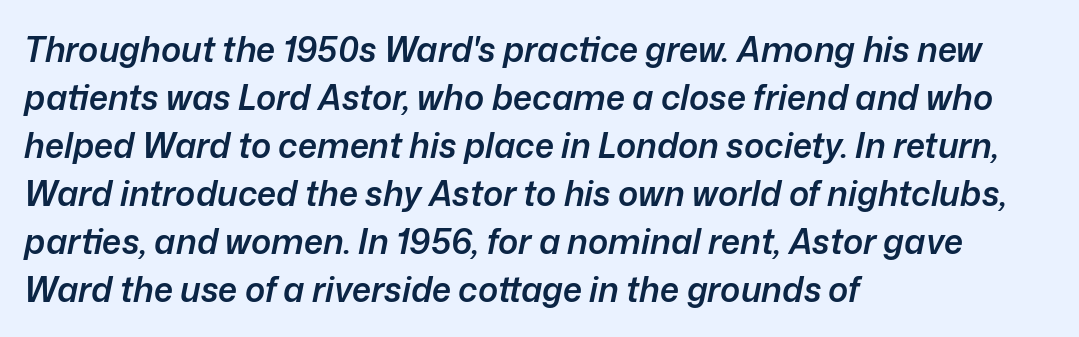
The image shows 34 px semibold type, italic (leaning right); set left-aligned, normal line spacing (1.41x), normal letter spacing, not underlined; low stroke contrast and a medium x-height.
